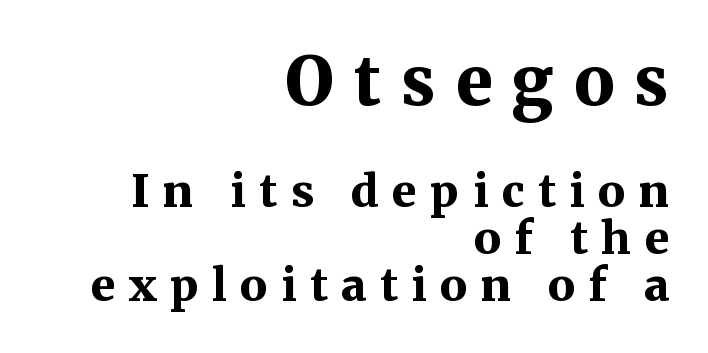
There is plenty of visible air inserted between adjacent glyphs. Anything drawn beneath the words? Only blank space. This is roman type, the default non-slanted kind. I'd describe the lettering as bold — thick and assertive. Small tapered or slab feet sit at the stroke ends, so this counts as serif.
